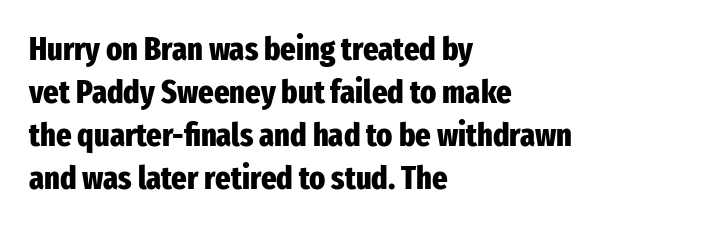
The glyphs are unaccompanied by any horizontal stroke below them. Which margin do the lines hug? The left one — the right edge is uneven. Every character sits straight up, as roman type does. This sample uses plain, unmodified letter spacing. Notice how descenders clear the ascenders below comfortably — that's standard leading.
